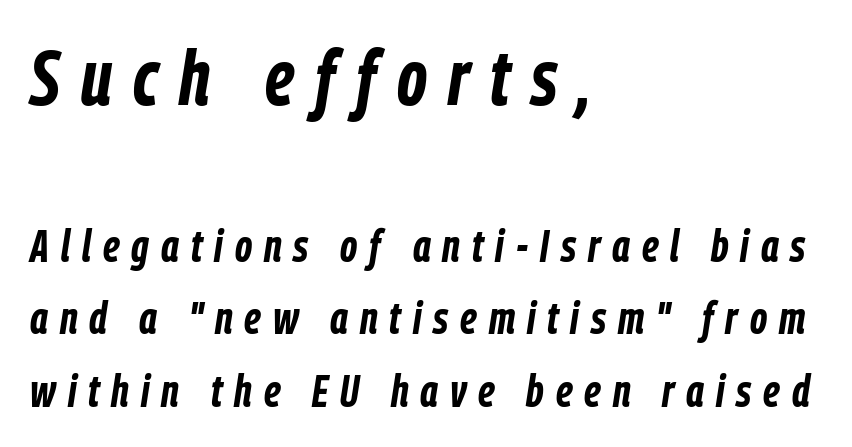
The image shows 77 px bold, condensed type, italic (leaning right); set left-aligned, normal line spacing (1.65x), unusually wide letter spacing (+0.27 em), not underlined; the first (top) block is 1.75x larger; low stroke contrast and a medium x-height.
